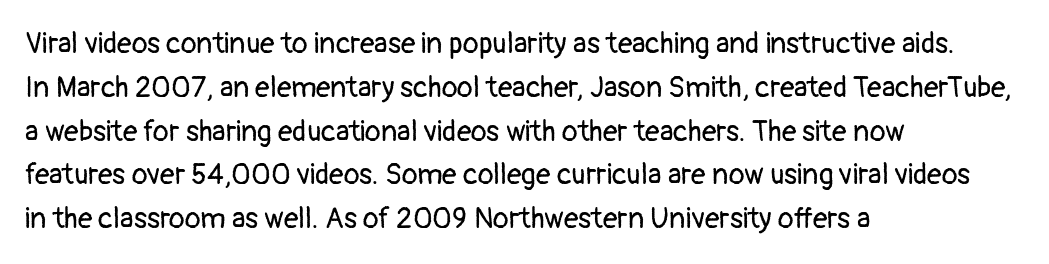
{"serif": "no", "italic": "no", "bold": "no", "weight": "regular", "width": "normal", "stroke_contrast": "low", "x_height": "medium", "monospaced": "no", "underline": "no", "align": "left", "line_spacing": "normal", "line_spacing_ratio": 1.51, "letter_spacing": "normal", "letter_spacing_em": 0.0, "glyph_px": 29}
